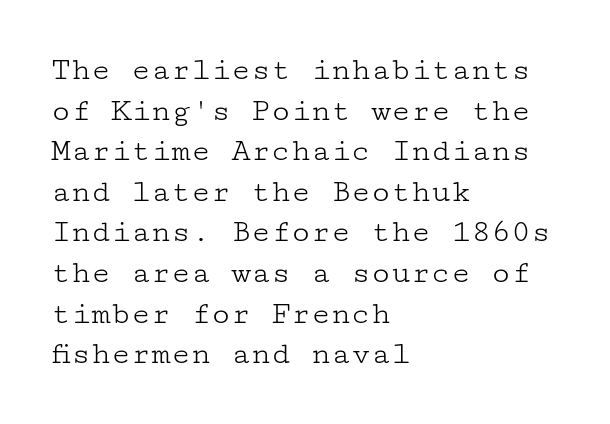
The image shows 33 px light, wide serif type, upright; set left-aligned, line spacing 1.23x, normal letter spacing, not underlined; low stroke contrast and a medium x-height.
